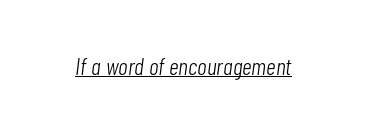
{"italic": "yes", "lean": "right", "slant_degrees": 7, "bold": "no", "underline": "yes", "letter_spacing": "normal", "letter_spacing_em": 0.0, "glyph_px": 24}
